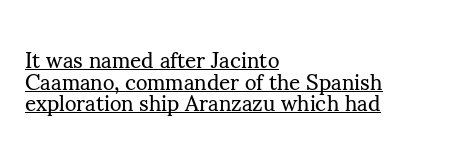
Like a heading marked for emphasis, these lines bear an underscore. Weight: in the light-to-regular range. The paragraph has a hard left edge and a soft right edge. Reading down the column, the eye jumps only a short way to each next line. Nobody touched the tracking dial on this one. Is there any slant? The stems are plumb.
